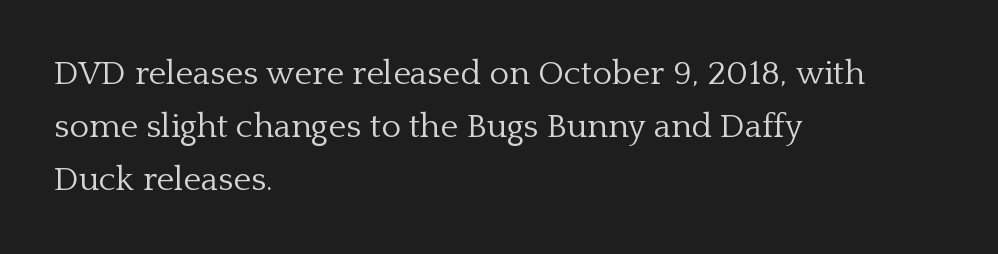
Q: Is the text bold? A: No.
Q: Is the text italic (slanted)? A: No, it is upright.
Q: Is the typeface a serif or a sans-serif typeface? A: Serif.
Q: Is the text underlined? A: No.
Q: How is the paragraph aligned? A: Left-aligned.
Q: Is the spacing between letters normal or unusually wide? A: Normal.
Q: Is the spacing between lines tight, normal or loose? A: Normal.
Q: Width (condensed, normal, or wide)? A: Normal.
Q: Stroke contrast? A: Low.
Q: x-height? A: Medium.
Q: Monospaced? A: No.
